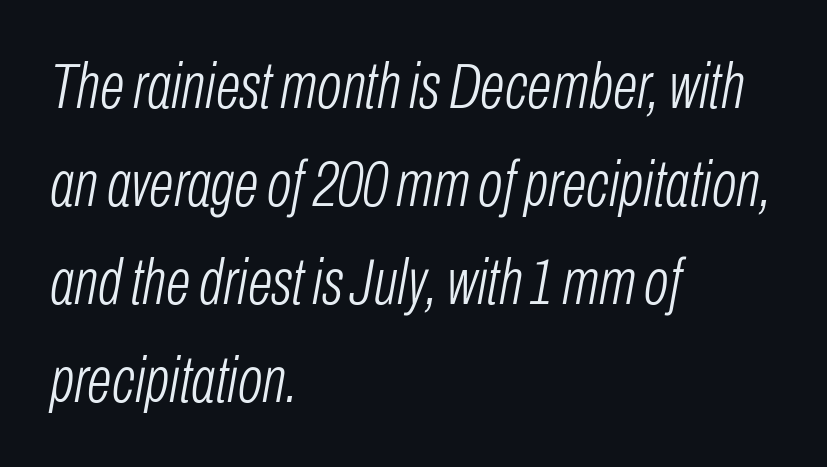
Notice how the stems are inclined rather than vertical — that's the hallmark of italics. The space beneath each line is pristine and unruled. This sample keeps an unexceptional amount of space between lines. Compared with a typical body face, this is equally light or lighter still. Teacher's note: observe the even left margin — that is flush-left alignment. Letter spacing: default.
